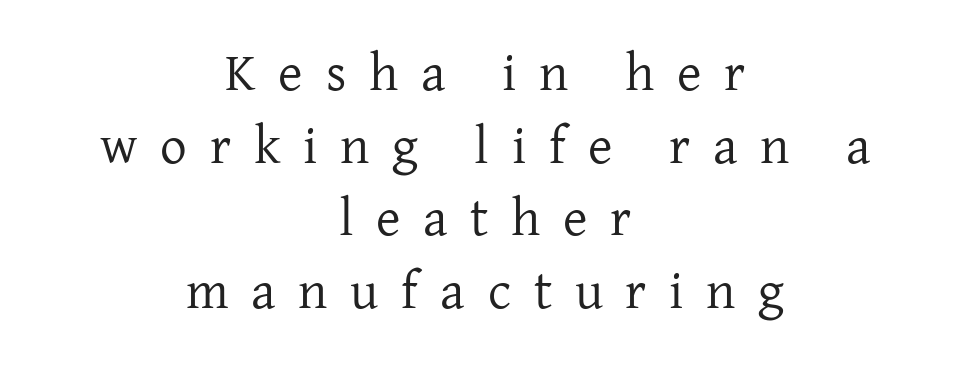
{"serif": "yes", "italic": "no", "bold": "no", "weight": "regular", "width": "normal", "stroke_contrast": "low", "x_height": "medium", "monospaced": "no", "underline": "no", "align": "center", "line_spacing": "normal", "line_spacing_ratio": 1.37, "letter_spacing": "wide", "letter_spacing_em": 0.43, "glyph_px": 53}
